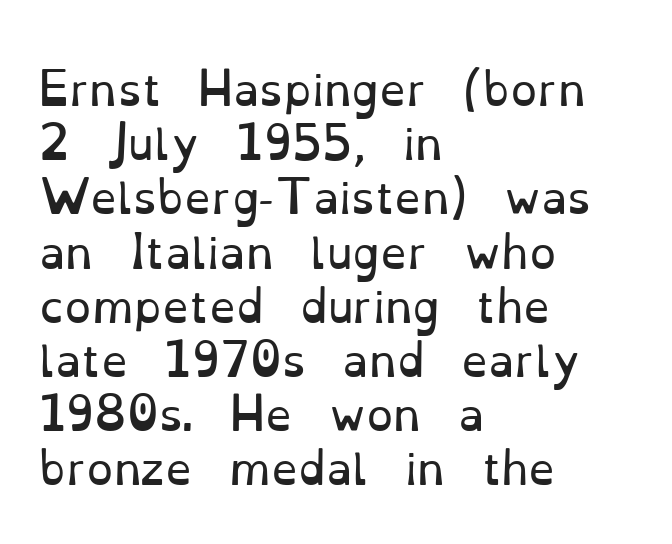
Q: Is the text bold? A: No.
Q: Is the text italic (slanted)? A: No, it is upright.
Q: Is the typeface a serif or a sans-serif typeface? A: Serif.
Q: Is the text underlined? A: No.
Q: How is the paragraph aligned? A: Left-aligned.
Q: Is the spacing between letters normal or unusually wide? A: Normal.
Q: Is the spacing between lines tight, normal or loose? A: Normal.
Q: Width (condensed, normal, or wide)? A: Normal.
Q: Stroke contrast? A: Low.
Q: x-height? A: Small.
Q: Monospaced? A: No.
